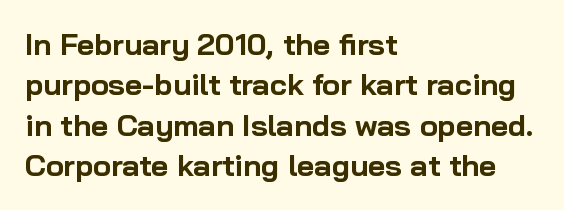
{"serif": "no", "italic": "no", "bold": "yes", "weight": "bold", "width": "normal", "stroke_contrast": "low", "x_height": "medium", "monospaced": "no", "underline": "no", "align": "left", "line_spacing": "normal", "line_spacing_ratio": 1.35, "letter_spacing": "normal", "letter_spacing_em": 0.0, "glyph_px": 30}
